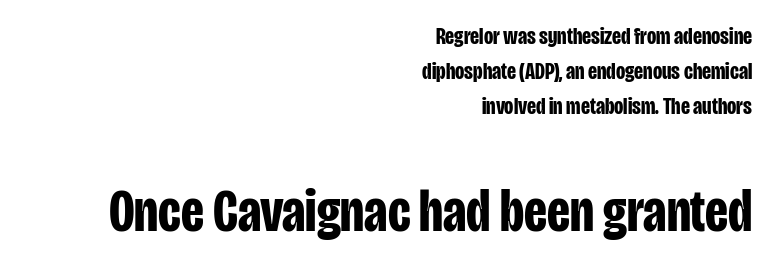
In terms of letterform style, serifs are entirely absent. Successive baselines arrive at the customary interval. If you drew a ruler down the right edge, every line would touch it. The letters stand upright; this is a roman face.
